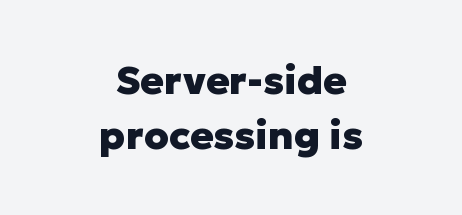
These lines keep a tight, regular rhythm from letter to letter. Note the varied advance widths — an 'i' is clearly narrower than an 'm'. Neither beginnings nor endings align; midpoints do. Upright lettering throughout.
